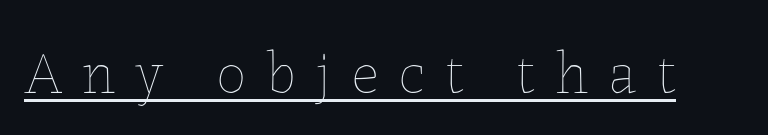
{"italic": "no", "bold": "no", "weight": "thin", "width": "normal", "stroke_contrast": "low", "x_height": "medium", "monospaced": "no", "underline": "yes", "letter_spacing": "wide", "letter_spacing_em": 0.33, "glyph_px": 60}
